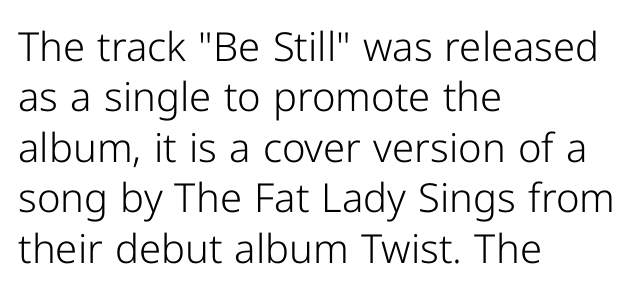
Casual observation: everything's shoved over to the left. Each letter's strokes conclude bluntly, with no projecting serifs. This sample has the flowing, uneven cadence of proportional lettering. Regular leading. Default kerning and tracking; the words read as compact shapes. If you drew a line through each stem, it would be perfectly vertical.
